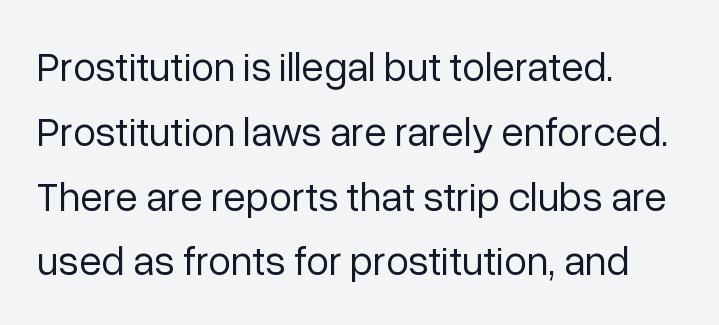
The image shows 41 px regular-weight sans-serif type, upright; set left-aligned, normal line spacing (1.58x), normal letter spacing, not underlined; low stroke contrast and a medium x-height.
